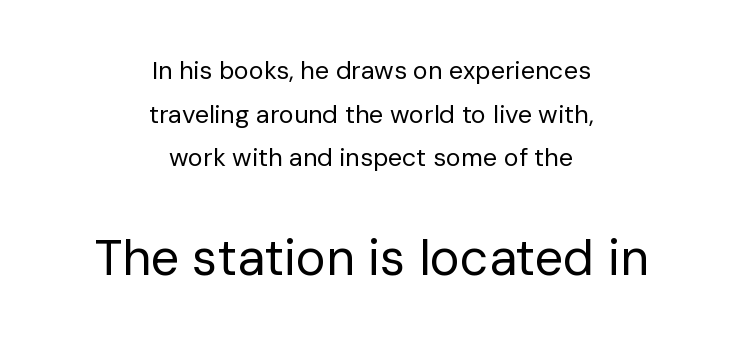
Q: Is the text bold? A: No.
Q: Is the text italic (slanted)? A: No, it is upright.
Q: Is the typeface a serif or a sans-serif typeface? A: Sans-serif.
Q: Is the text underlined? A: No.
Q: How is the paragraph aligned? A: Centered.
Q: Is the spacing between letters normal or unusually wide? A: Normal.
Q: Which block of text is set in a larger size, the first (top) or the second (bottom)? A: The second (bottom) one.
Q: Width (condensed, normal, or wide)? A: Normal.
Q: Stroke contrast? A: Low.
Q: x-height? A: Medium.
Q: Monospaced? A: No.
